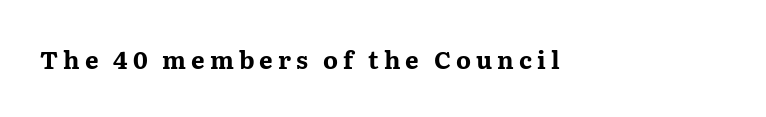
Q: Is the text bold? A: Yes.
Q: Is the text italic (slanted)? A: No, it is upright.
Q: Is the text underlined? A: No.
Q: Is the spacing between letters normal or unusually wide? A: Unusually wide.
